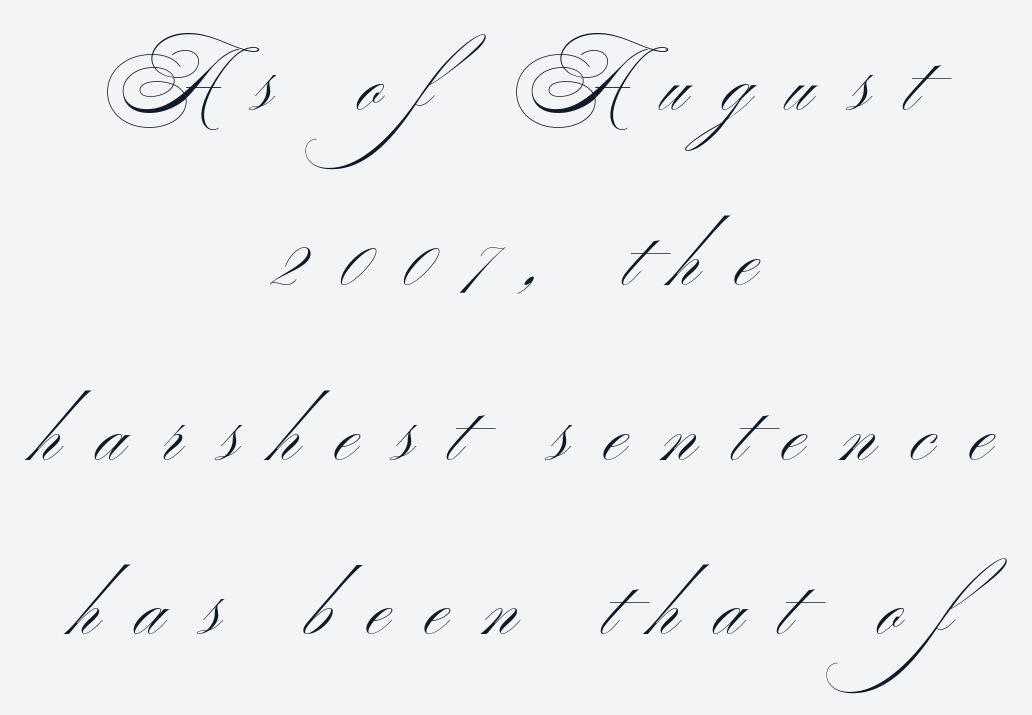
Weight: regular or lighter. Typographically, this falls in the sans-serif category. Between one letter and the next there's a generous, obvious gap. Words float on clear page, feet unadorned. Note the varied advance widths — an 'i' is clearly narrower than an 'm'.
